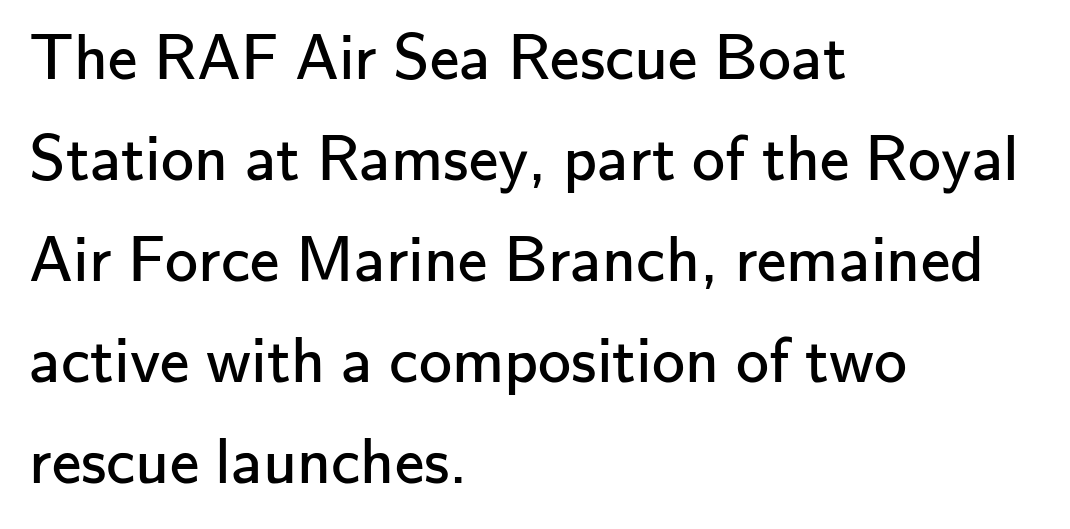
Q: Is the text bold? A: No.
Q: Is the text italic (slanted)? A: No, it is upright.
Q: Is the typeface a serif or a sans-serif typeface? A: Sans-serif.
Q: Is the text underlined? A: No.
Q: How is the paragraph aligned? A: Left-aligned.
Q: Is the spacing between letters normal or unusually wide? A: Normal.
Q: Is the spacing between lines tight, normal or loose? A: Normal.
Q: Width (condensed, normal, or wide)? A: Normal.
Q: Stroke contrast? A: Low.
Q: x-height? A: Small.
Q: Monospaced? A: No.
